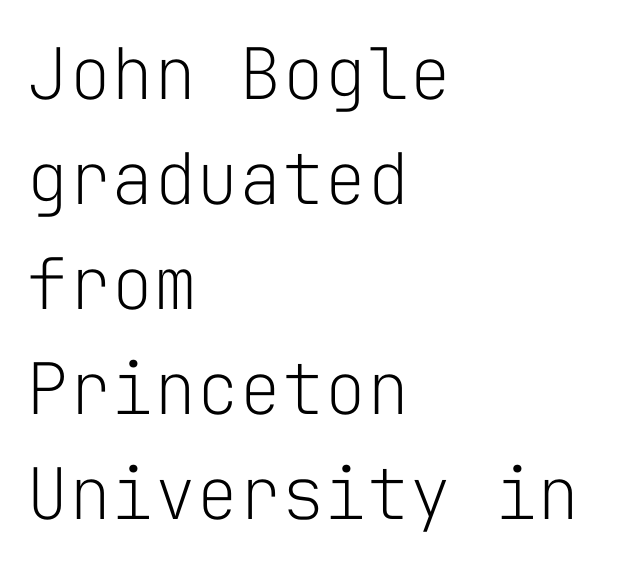
{"serif": "no", "italic": "no", "bold": "no", "weight": "light", "width": "normal", "stroke_contrast": "low", "x_height": "medium", "monospaced": "yes", "underline": "no", "align": "left", "line_spacing": "normal", "line_spacing_ratio": 1.48, "letter_spacing": "normal", "letter_spacing_em": 0.0, "glyph_px": 71}
